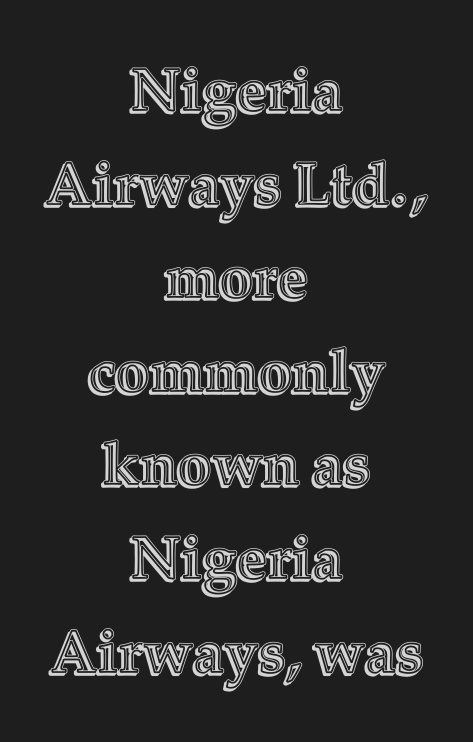
{"italic": "no", "width": "normal", "x_height": "medium", "monospaced": "no", "underline": "no", "align": "center", "line_spacing": "normal", "line_spacing_ratio": 1.56, "letter_spacing": "normal", "letter_spacing_em": 0.0, "glyph_px": 60}
